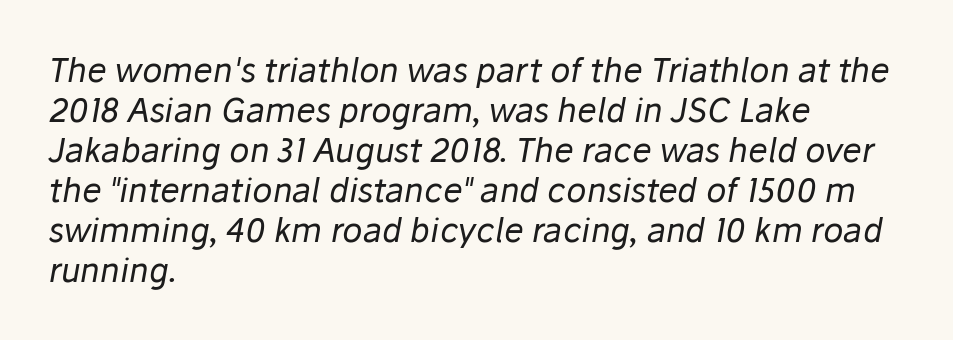
{"italic": "yes", "lean": "right", "slant_degrees": 10, "bold": "no", "weight": "regular", "width": "normal", "stroke_contrast": "low", "x_height": "medium", "monospaced": "no", "underline": "no", "align": "left", "line_spacing_ratio": 1.21, "letter_spacing": "normal", "letter_spacing_em": 0.0, "glyph_px": 33}
